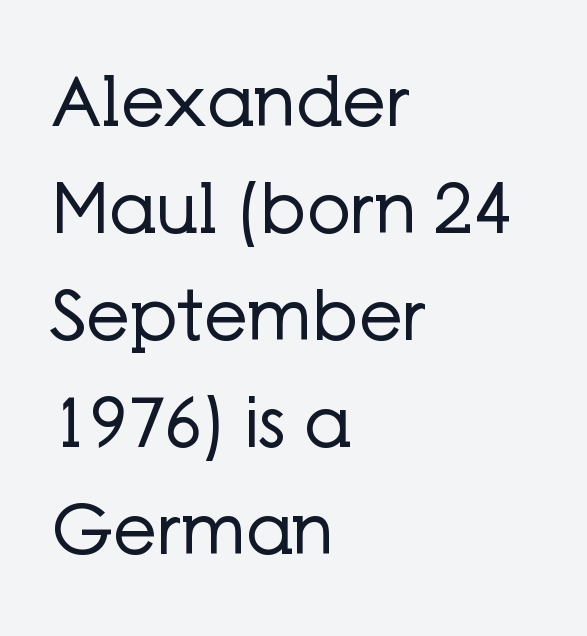
Q: Is the text bold? A: No.
Q: Is the text italic (slanted)? A: No, it is upright.
Q: Is the typeface a serif or a sans-serif typeface? A: Sans-serif.
Q: Is the text underlined? A: No.
Q: How is the paragraph aligned? A: Left-aligned.
Q: Is the spacing between letters normal or unusually wide? A: Normal.
Q: Is the spacing between lines tight, normal or loose? A: Normal.
Q: Width (condensed, normal, or wide)? A: Normal.
Q: Stroke contrast? A: Low.
Q: x-height? A: Medium.
Q: Monospaced? A: No.
